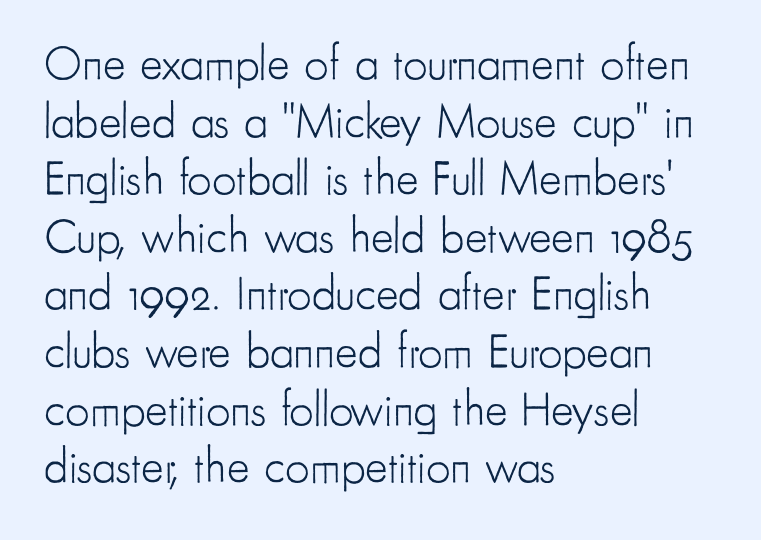
{"serif": "no", "italic": "no", "bold": "no", "weight": "light", "width": "condensed", "stroke_contrast": "low", "x_height": "small", "monospaced": "no", "underline": "no", "align": "left", "line_spacing_ratio": 1.2, "letter_spacing": "normal", "letter_spacing_em": 0.0, "glyph_px": 48}
